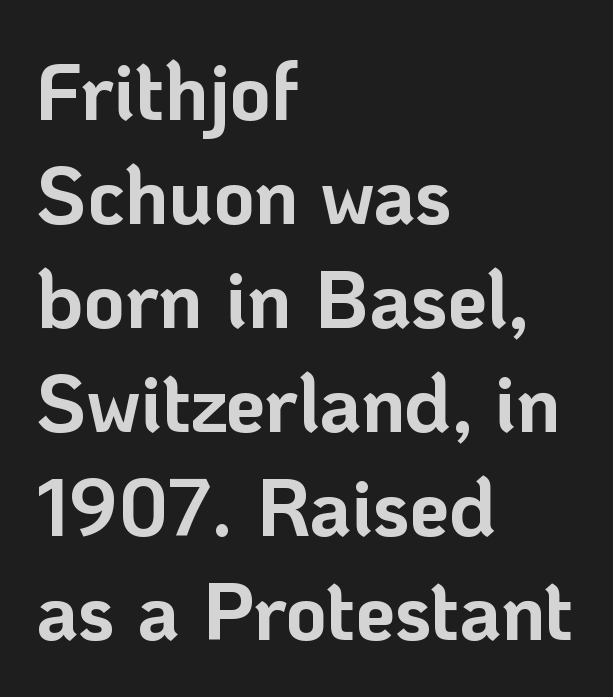
Is there much room between lines? A standard amount, neither cramped nor airy. Each line starts at the same left margin while the right side varies. In terms of weight, the rendering is a true, heavy bold. Anything drawn beneath the words? Only blank space. Tracking value appears to be zero — textbook default spacing.
